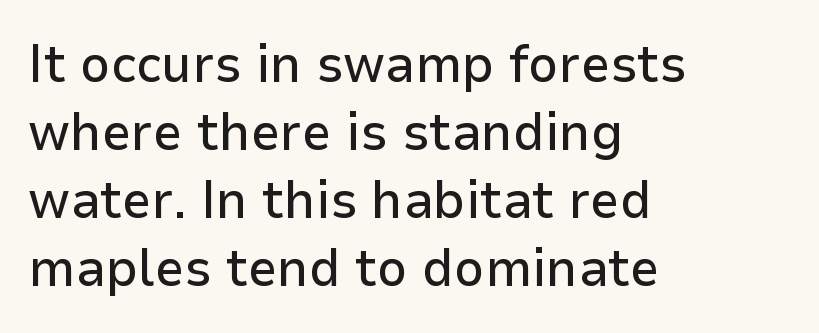
{"serif": "no", "italic": "no", "width": "normal", "stroke_contrast": "low", "x_height": "medium", "monospaced": "no", "underline": "no", "align": "left", "line_spacing": "normal", "line_spacing_ratio": 1.28, "letter_spacing": "normal", "letter_spacing_em": 0.0, "glyph_px": 53}
